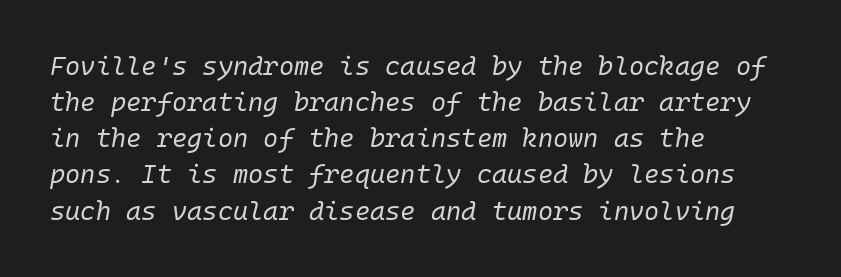
The image shows 26 px text type, italic (leaning right); set left-aligned, normal line spacing (1.39x), normal letter spacing, not underlined.
